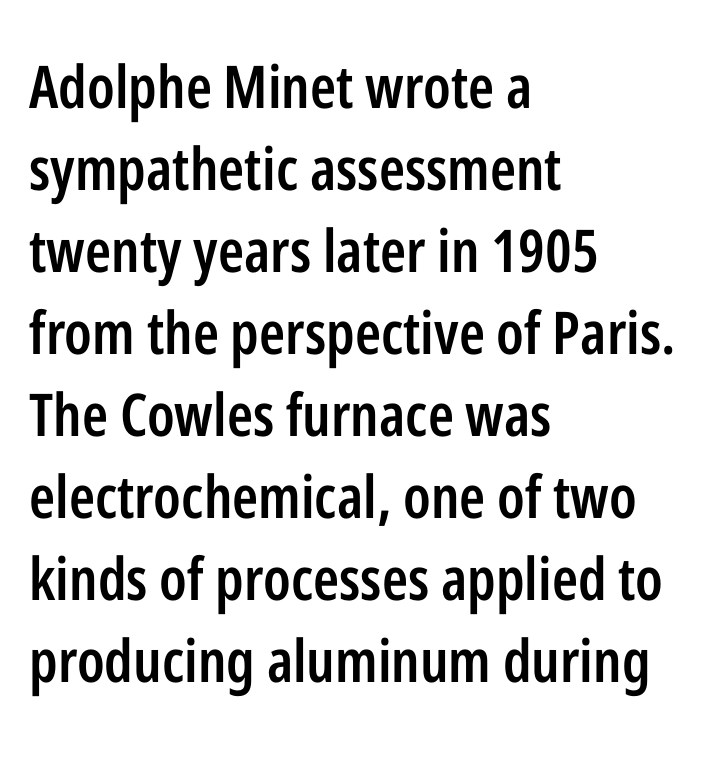
Q: Is the text bold? A: Semi-bold.
Q: Is the text italic (slanted)? A: No, it is upright.
Q: Is the typeface a serif or a sans-serif typeface? A: Sans-serif.
Q: Is the text underlined? A: No.
Q: How is the paragraph aligned? A: Left-aligned.
Q: Is the spacing between letters normal or unusually wide? A: Normal.
Q: Is the spacing between lines tight, normal or loose? A: Normal.
Q: Width (condensed, normal, or wide)? A: Condensed.
Q: Stroke contrast? A: Low.
Q: x-height? A: Medium.
Q: Monospaced? A: No.
